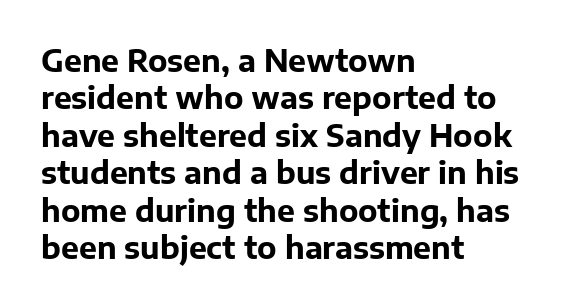
No extra tracking has been applied to these lines. Quick note: not italic, upright. Students, this is bold: see how much ink each stroke carries. Glance below the letters and you will spot only blank space. The passage shown is typed in a proportional face where columns would drift.
